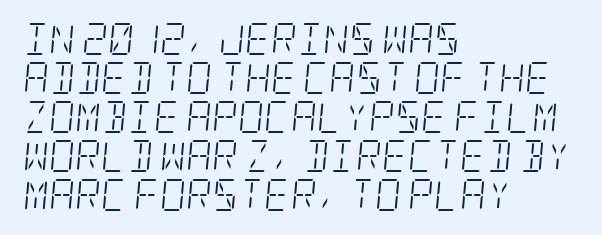
The compositor pushed each line to the left boundary. Caption: face not bold, strokes unweighted. The passage shown leans; its letterforms are oblique. You can tell from the footed stems that serif type was used.
